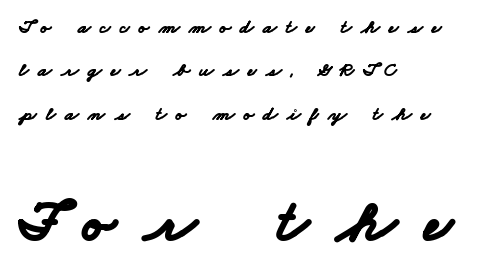
In terms of letterspacing, this is a distinctly airy, spread setting. Nobody drew a line under any word here. Pretty heavy lettering here — definitely bold. In CSS terms this would be text-align: left. These lines stand farther apart than default settings would place them.
